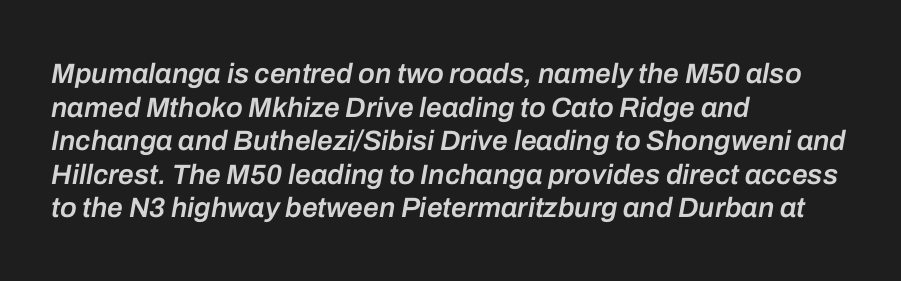
Q: Is the text bold? A: Semi-bold.
Q: Is the text italic (slanted)? A: Yes, it leans right by about 10 degrees.
Q: Is the text underlined? A: No.
Q: How is the paragraph aligned? A: Left-aligned.
Q: Is the spacing between letters normal or unusually wide? A: Normal.
Q: Width (condensed, normal, or wide)? A: Normal.
Q: Stroke contrast? A: Low.
Q: x-height? A: Medium.
Q: Monospaced? A: No.
